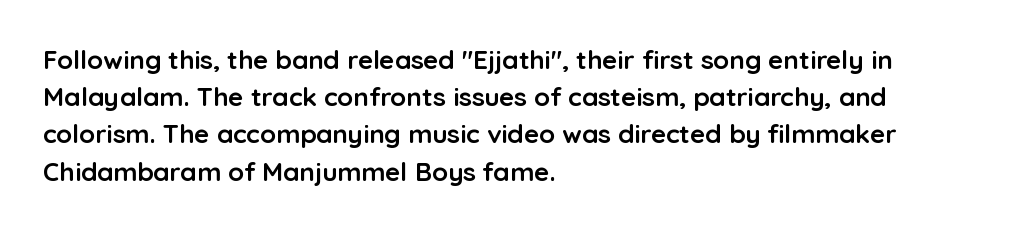
{"italic": "no", "bold": "yes", "underline": "no", "align": "left", "line_spacing": "normal", "line_spacing_ratio": 1.43, "letter_spacing": "normal", "letter_spacing_em": 0.0, "glyph_px": 26}
